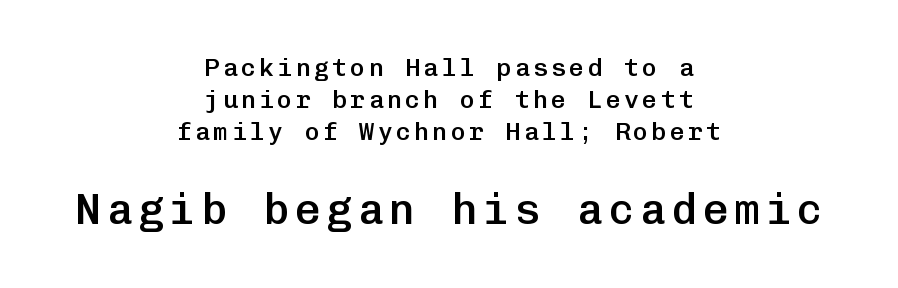
{"serif": "no", "italic": "no", "bold": "semi", "weight": "semibold", "width": "normal", "stroke_contrast": "low", "x_height": "medium", "monospaced": "yes", "underline": "no", "align": "center", "line_spacing": "normal", "line_spacing_ratio": 1.29, "larger_block": "second", "size_ratio": 1.72, "glyph_px": 43}
